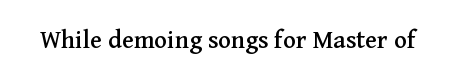
The image shows 27 px text type, upright; set normal letter spacing, not underlined.
